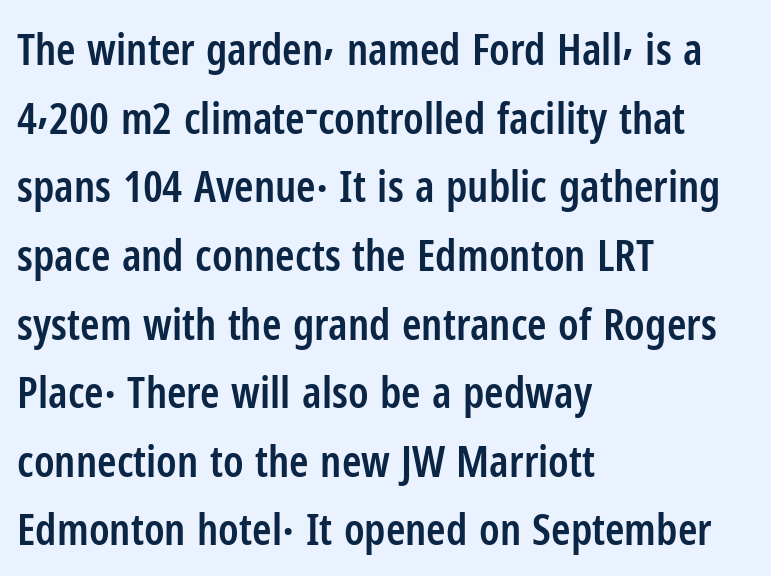
Q: Is the text bold? A: Semi-bold.
Q: Is the text italic (slanted)? A: No, it is upright.
Q: Is the typeface a serif or a sans-serif typeface? A: Sans-serif.
Q: Is the text underlined? A: No.
Q: How is the paragraph aligned? A: Left-aligned.
Q: Is the spacing between letters normal or unusually wide? A: Normal.
Q: Is the spacing between lines tight, normal or loose? A: Normal.
Q: Width (condensed, normal, or wide)? A: Condensed.
Q: Stroke contrast? A: Low.
Q: x-height? A: Medium.
Q: Monospaced? A: No.
